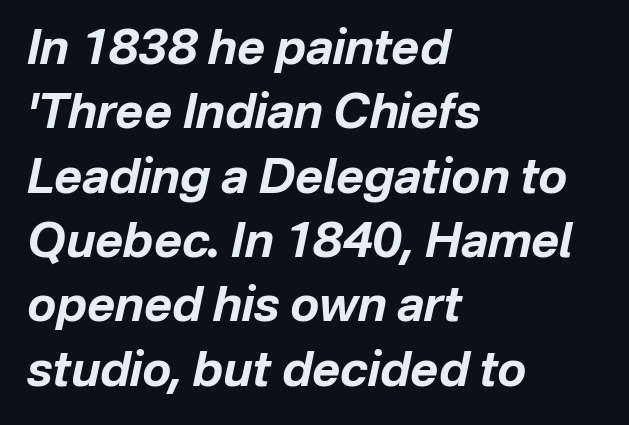
Q: Is the text bold? A: Yes.
Q: Is the text italic (slanted)? A: Yes, it leans right by about 12 degrees.
Q: Is the text underlined? A: No.
Q: How is the paragraph aligned? A: Left-aligned.
Q: Is the spacing between letters normal or unusually wide? A: Normal.
Q: Is the spacing between lines tight, normal or loose? A: Normal.
Q: Width (condensed, normal, or wide)? A: Normal.
Q: Stroke contrast? A: Low.
Q: x-height? A: Medium.
Q: Monospaced? A: No.
